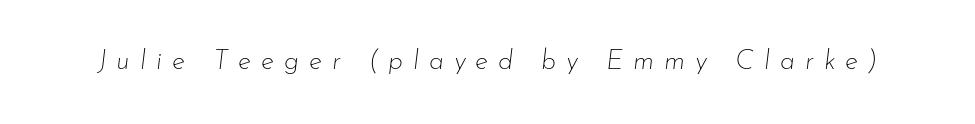
Q: Is the text bold? A: No.
Q: Is the text italic (slanted)? A: Yes, it leans right by about 7 degrees.
Q: Is the text underlined? A: No.
Q: Is the spacing between letters normal or unusually wide? A: Unusually wide.
